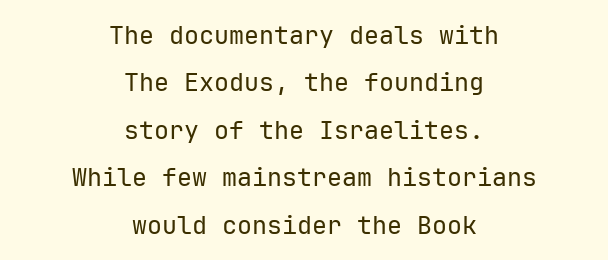
{"italic": "no", "bold": "no", "underline": "no", "align": "center", "line_spacing": "loose", "line_spacing_ratio": 1.9, "letter_spacing": "normal", "letter_spacing_em": 0.0, "glyph_px": 25}
